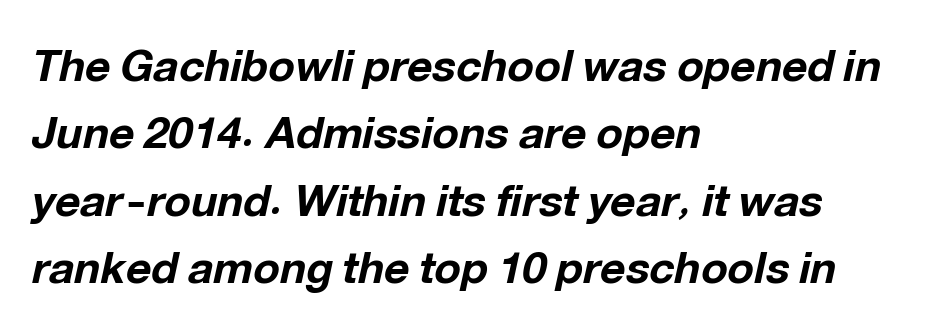
Vertically, the passage feels balanced, rows spaced as you'd expect. Compared with ordinary roman type, these characters are visibly tilted. Does extra space separate the letters? No, they use regular spacing. The space beneath each line is pristine and unruled. The passage shown is emphatically bold. Notice how the passage keeps a crisp vertical edge on the left only.
